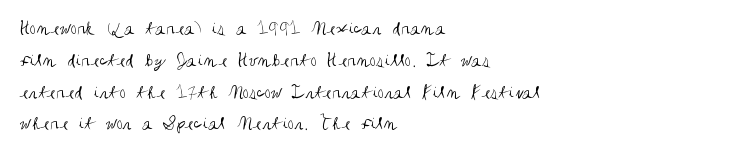
This is not heavy type; no bold has been used. Tracking here is standard; glyphs follow each other at the usual distance. Horizontal bands of white between lines are of average thickness. Underlining? Definitely not there. A student would call this left alignment; a typographer would say flush left, rag right.
